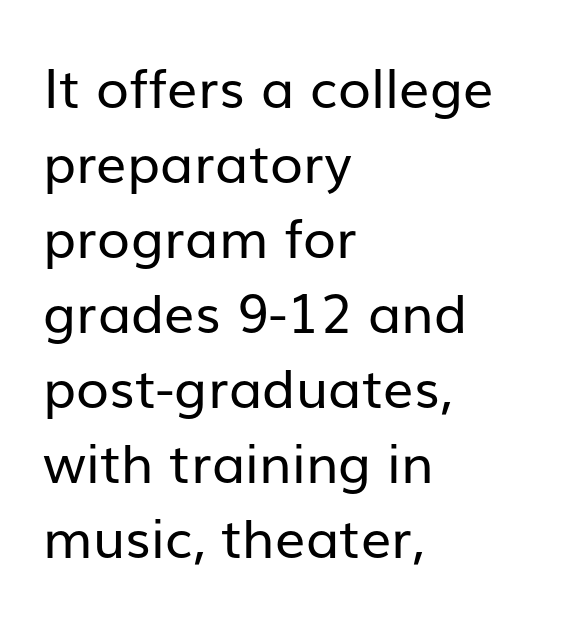
The image shows 54 px regular-weight sans-serif type, upright; set left-aligned, normal line spacing (1.39x), normal letter spacing, not underlined; low stroke contrast and a medium x-height.
